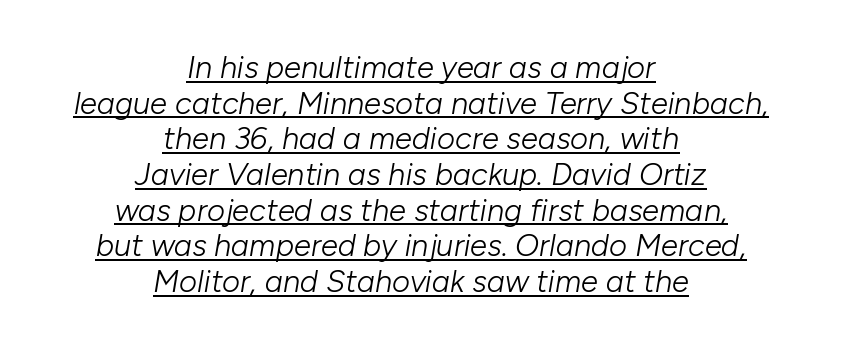
A typesetter would call this proportional, since set widths differ per character. These lines keep a tight, regular rhythm from letter to letter. The string is rendered with underlining switched on. Summary of weight: not heavy and not bold. Quick note: italic. The passage is arranged like a title page — every line centered.
